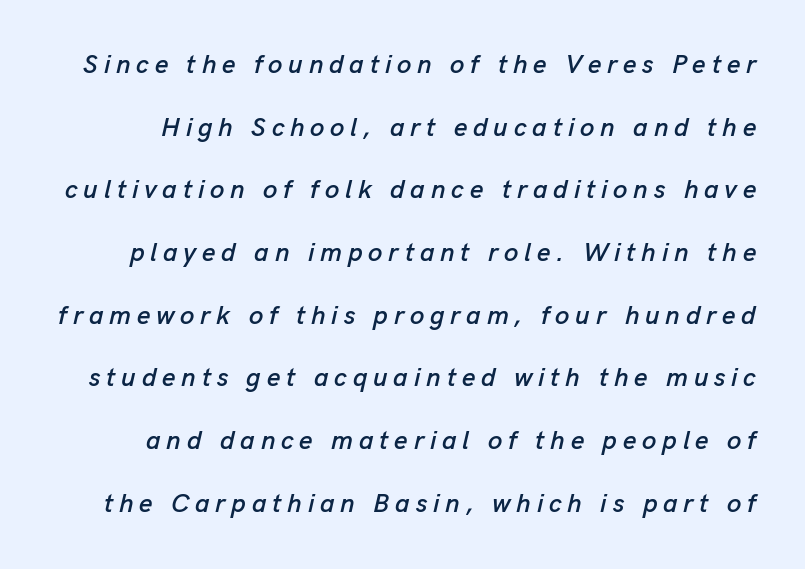
Letters rest on an invisible, unmarked baseline. Successive baselines arrive slowly, with a big drop between each. Each word looks stretched out because of the extra space between its letters. Would a proofreader flag this as italicized? Yes.
